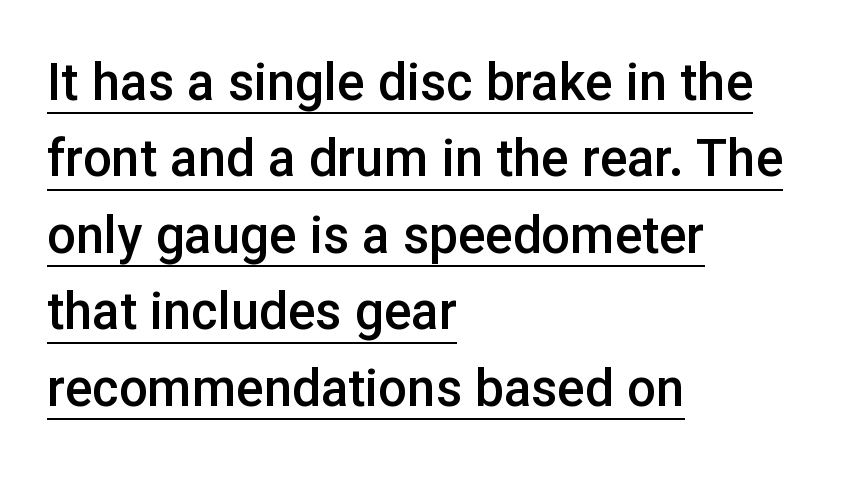
Q: Is the text bold? A: Semi-bold.
Q: Is the text italic (slanted)? A: No, it is upright.
Q: Is the typeface a serif or a sans-serif typeface? A: Sans-serif.
Q: Is the text underlined? A: Yes.
Q: How is the paragraph aligned? A: Left-aligned.
Q: Is the spacing between letters normal or unusually wide? A: Normal.
Q: Is the spacing between lines tight, normal or loose? A: Normal.
Q: Width (condensed, normal, or wide)? A: Normal.
Q: Stroke contrast? A: Low.
Q: x-height? A: Medium.
Q: Monospaced? A: No.
